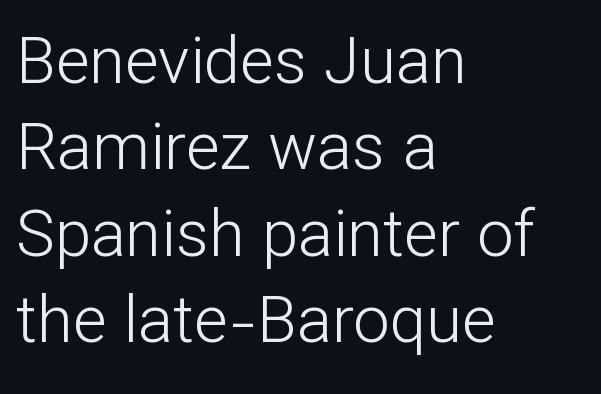
A typesetter would call this proportional, since set widths differ per character. The line-height multiplier appears to be the usual default. Typeset ragged right — the left edge is the straight one. The letters look calm and open, with moderate or lighter stems.
